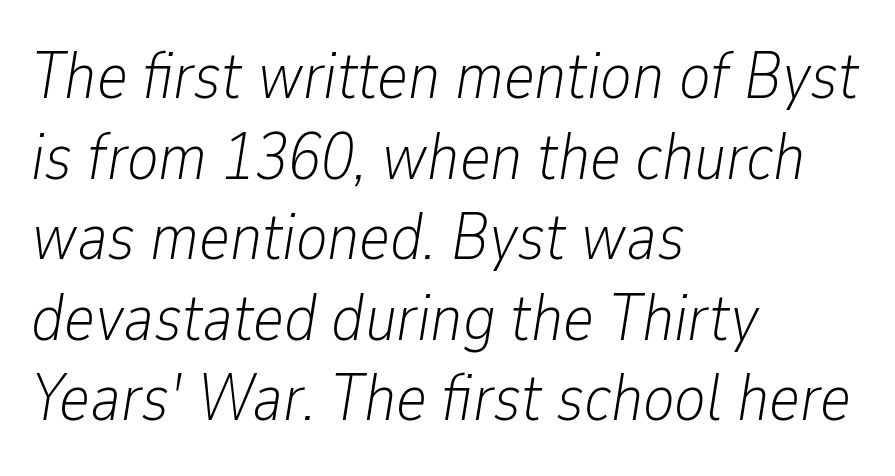
The image shows 66 px light, condensed type, italic (leaning right); set left-aligned, line spacing 1.22x, normal letter spacing, not underlined; low stroke contrast and a medium x-height.
